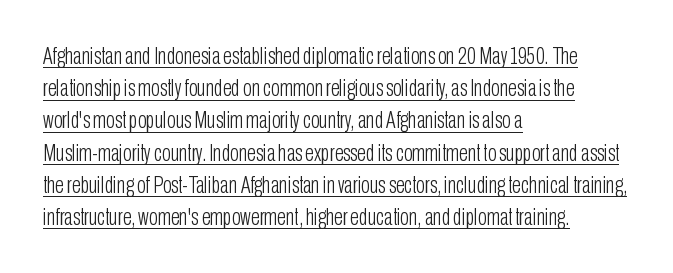
{"italic": "no", "bold": "no", "underline": "yes", "align": "left", "line_spacing": "normal", "line_spacing_ratio": 1.4, "letter_spacing": "normal", "letter_spacing_em": 0.0, "glyph_px": 23}
